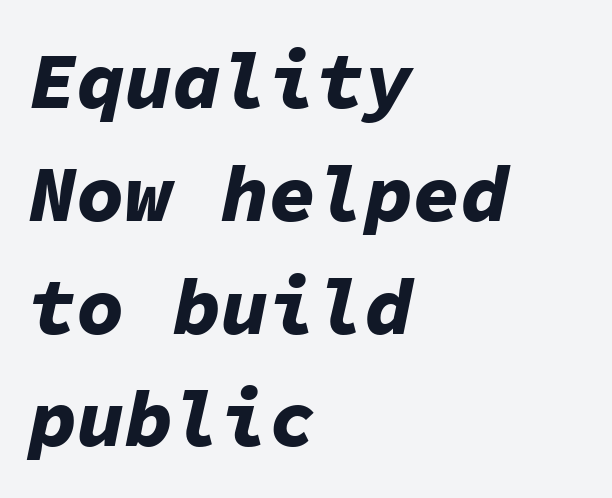
There's an unmistakable incline to the writing here. In terms of leading, this rendering sits right in the middle. Underlining? Definitely not there. Strokes here are thick enough to call this a true bold. These lines are rendered in a fixed-pitch font.
